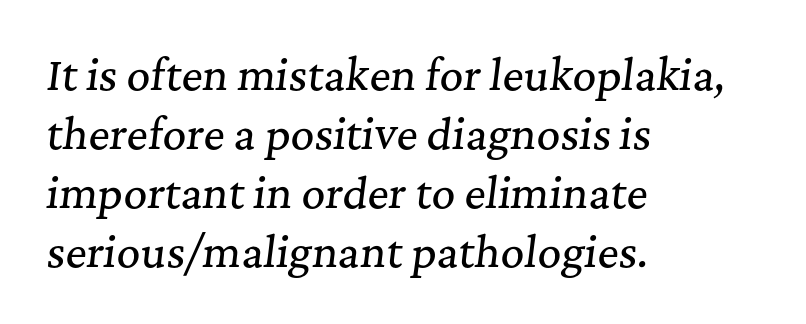
The image shows 41 px serif type, italic (leaning right); set left-aligned, normal line spacing (1.44x), normal letter spacing, not underlined; medium stroke contrast and a medium x-height.
